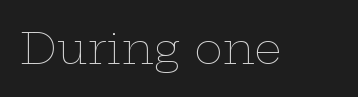
Note the varied advance widths — an 'i' is clearly narrower than an 'm'. The letters look calm and open, with moderate or lighter stems. Letters rest on an invisible, unmarked baseline. Posture: upright roman.
